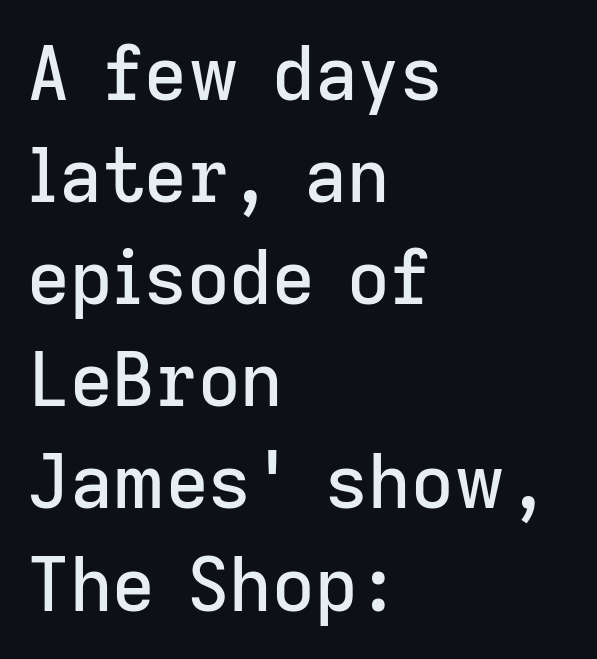
The image shows 74 px sans-serif type, upright; set left-aligned, normal line spacing (1.38x), normal letter spacing, not underlined; low stroke contrast and a medium x-height.
